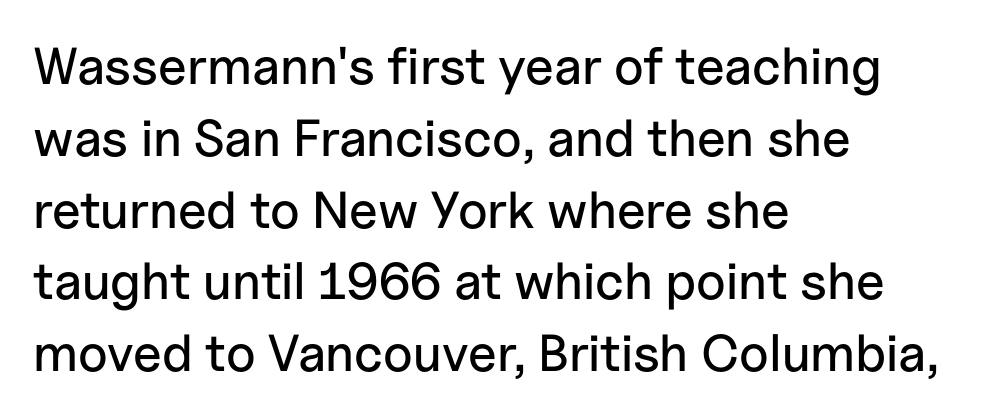
The image shows 52 px sans-serif type, upright; set left-aligned, normal line spacing (1.38x), normal letter spacing, not underlined; low stroke contrast and a medium x-height.
